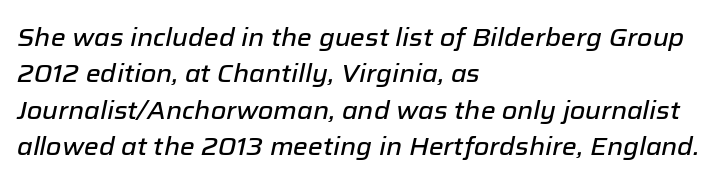
The image shows 25 px text type, italic (leaning right); set left-aligned, normal line spacing (1.46x), normal letter spacing, not underlined.
